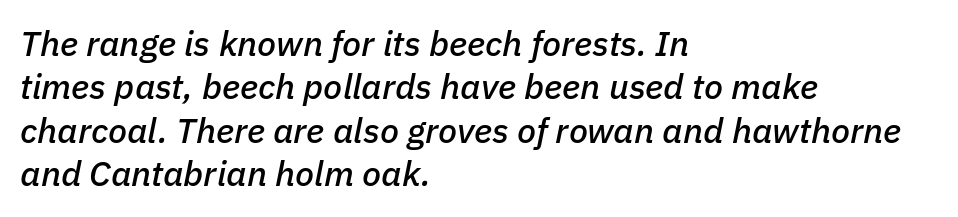
Q: Is the text italic (slanted)? A: Yes, it leans right by about 11 degrees.
Q: Is the text underlined? A: No.
Q: How is the paragraph aligned? A: Left-aligned.
Q: Is the spacing between letters normal or unusually wide? A: Normal.
Q: Width (condensed, normal, or wide)? A: Normal.
Q: Stroke contrast? A: Low.
Q: x-height? A: Medium.
Q: Monospaced? A: No.
